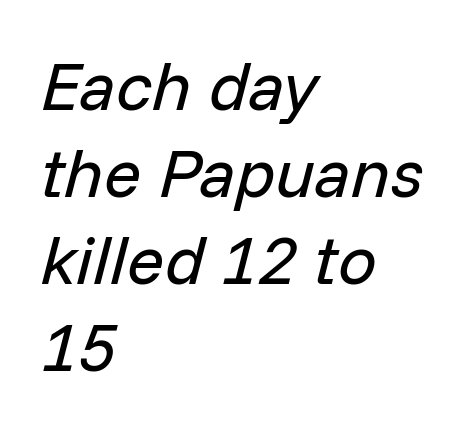
The image shows 69 px regular-weight type, italic (leaning right); set left-aligned, normal line spacing (1.26x), normal letter spacing, not underlined; low stroke contrast and a medium x-height.
